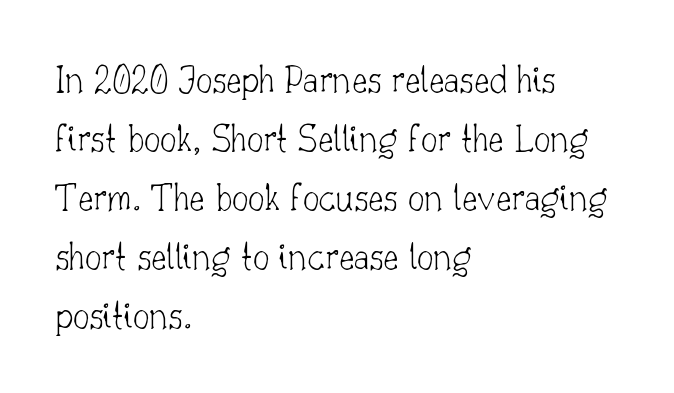
Is this a sans? No — the strokes have serifs. This reads as an unemphasized weight, regular at the heaviest. The lines sit at an ordinary, default distance from one another. Varying glyph widths throughout — classic text-font behaviour. A roman cut, with each character standing at attention.
